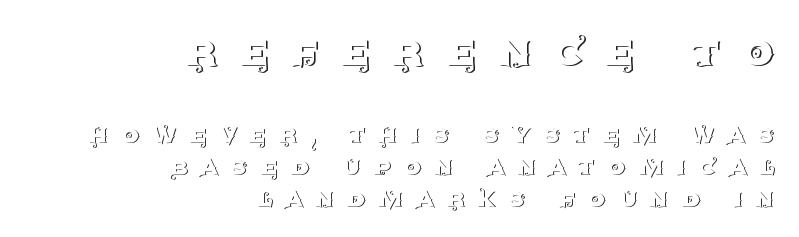
You get the large type first, then a drop to smaller type. The foot of each line stays bare and open. Substantial extra tracking has been applied to these lines. The typography opts for an upright posture over an oblique one.
